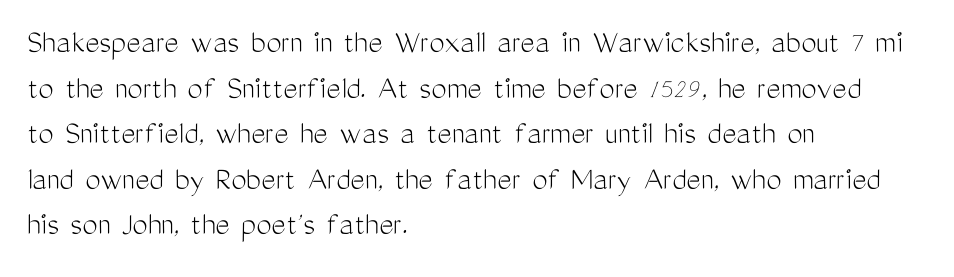
{"serif": "no", "italic": "no", "bold": "no", "weight": "light", "width": "condensed", "stroke_contrast": "medium", "x_height": "medium", "monospaced": "no", "underline": "no", "align": "left", "line_spacing": "normal", "line_spacing_ratio": 1.34, "letter_spacing": "normal", "letter_spacing_em": 0.0, "glyph_px": 34}
